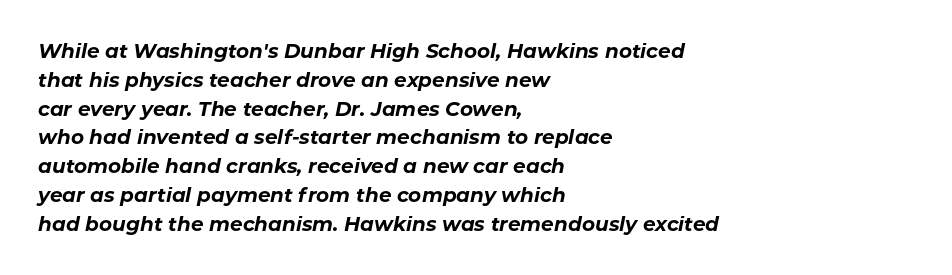
Students, this is bold: see how much ink each stroke carries. The rendering applies a slant to the glyphs. Students, observe: this is what conventionally led text looks like. Rule under the text: the space is simply empty.
